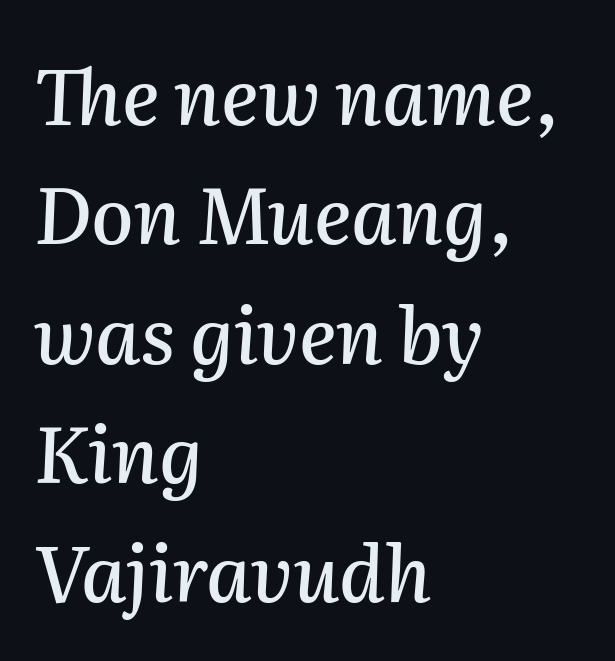
The axis of the letterforms is tilted away from vertical. Underline: absent. The letters advance in unequal steps, a hallmark of proportional type. These lines sit exactly where default settings would place them. Which margin do the lines hug? The left one — the right edge is uneven. Honestly, the letter spacing is just normal — you wouldn't notice it.
